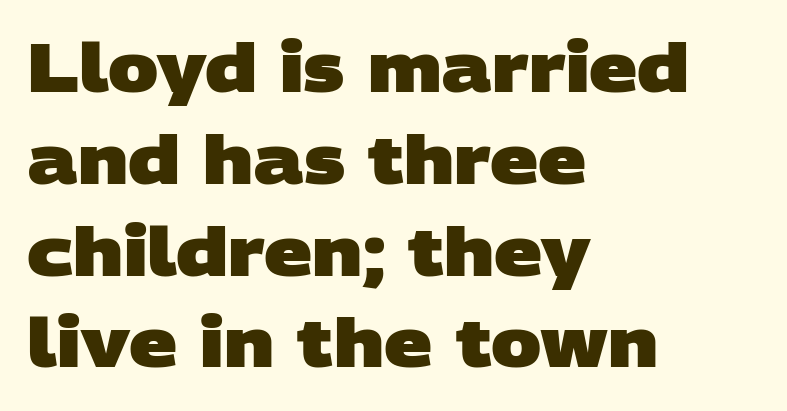
{"serif": "no", "bold": "yes", "weight": "heavy", "width": "wide", "stroke_contrast": "low", "x_height": "large", "monospaced": "no", "underline": "no", "align": "left", "line_spacing": "normal", "line_spacing_ratio": 1.37, "letter_spacing": "normal", "letter_spacing_em": 0.0, "glyph_px": 67}
